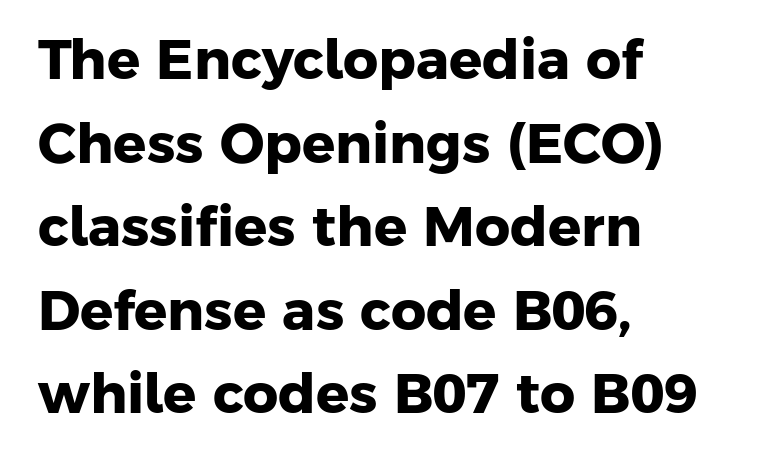
{"serif": "no", "bold": "yes", "weight": "heavy", "width": "normal", "stroke_contrast": "low", "x_height": "medium", "monospaced": "no", "underline": "no", "align": "left", "line_spacing": "normal", "line_spacing_ratio": 1.52, "letter_spacing": "normal", "letter_spacing_em": 0.0, "glyph_px": 55}
